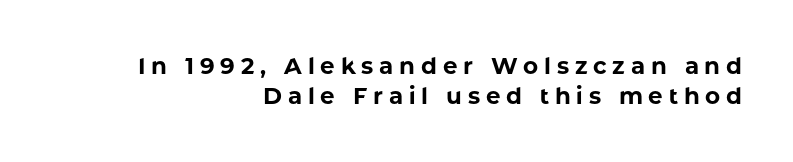
{"italic": "no", "bold": "yes", "underline": "no", "align": "right", "line_spacing": "normal", "line_spacing_ratio": 1.32, "letter_spacing": "wide", "letter_spacing_em": 0.25, "glyph_px": 23}
